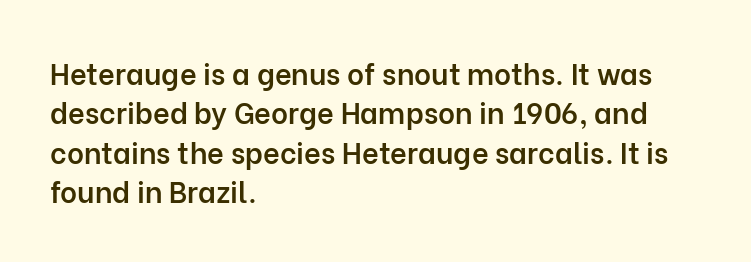
The setting favours the left margin, as ordinary paragraphs usually do. Reading down the column, the eye jumps a familiar distance to each next line. Regarding serifs, this sample does without them. This rendering features lettering with no underline. Heft: intermediate — a semibold.
